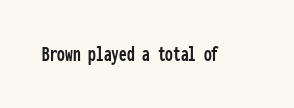
{"italic": "no", "underline": "no", "letter_spacing": "normal", "letter_spacing_em": 0.0, "glyph_px": 22}
